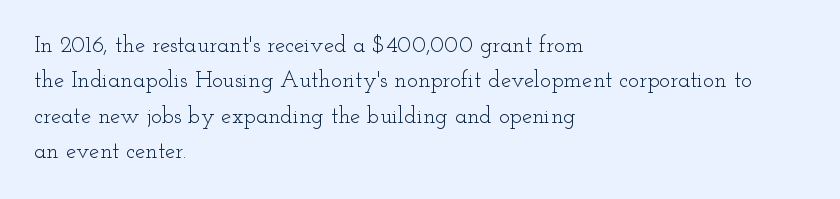
The image shows 23 px text type, upright; set left-aligned, normal line spacing (1.54x), normal letter spacing, not underlined.
